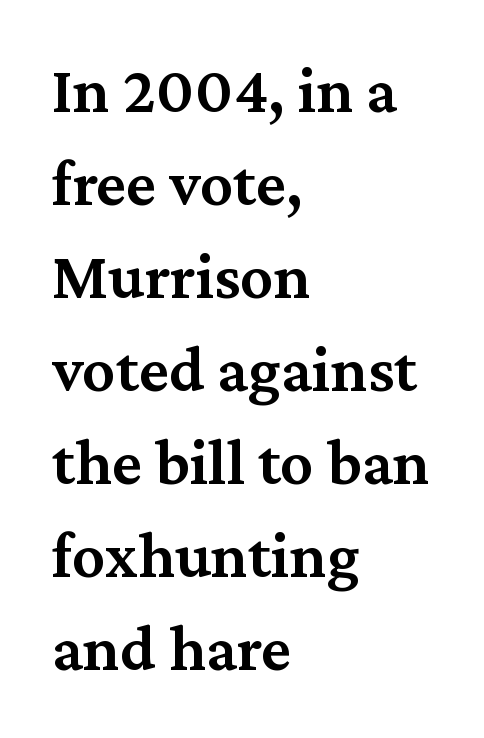
A clean baseline with only descenders dipping below it. A student would call this left alignment; a typographer would say flush left, rag right. Between one letter and the next there's only the usual sliver of space. The face used here is a semibold: visibly heavier than regular, lighter than bold. I'd call this a serif setting — the letters wear small feet. Notice how the stems are strictly vertical — no italics here.
